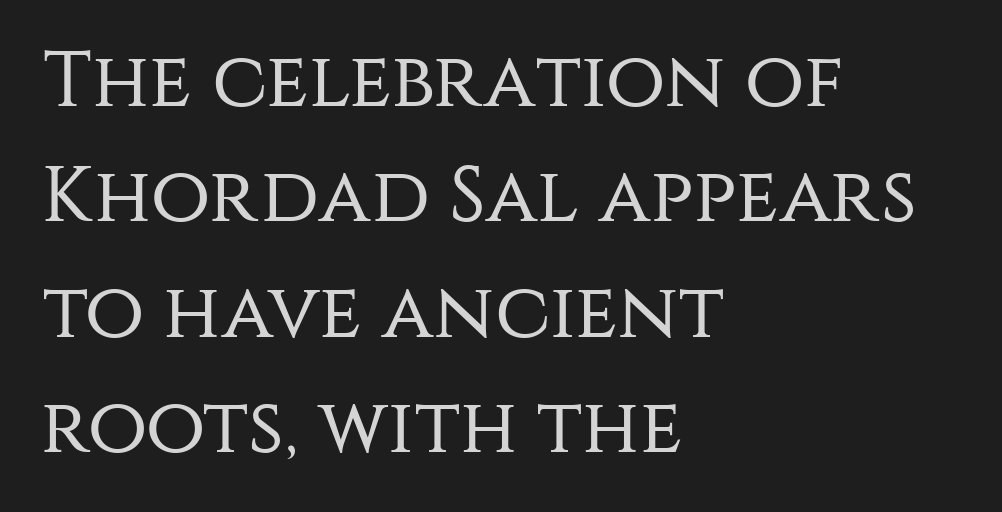
The image shows 78 px regular-weight sans-serif type, upright; set left-aligned, normal line spacing (1.48x), normal letter spacing, not underlined; medium stroke contrast and a large x-height.
